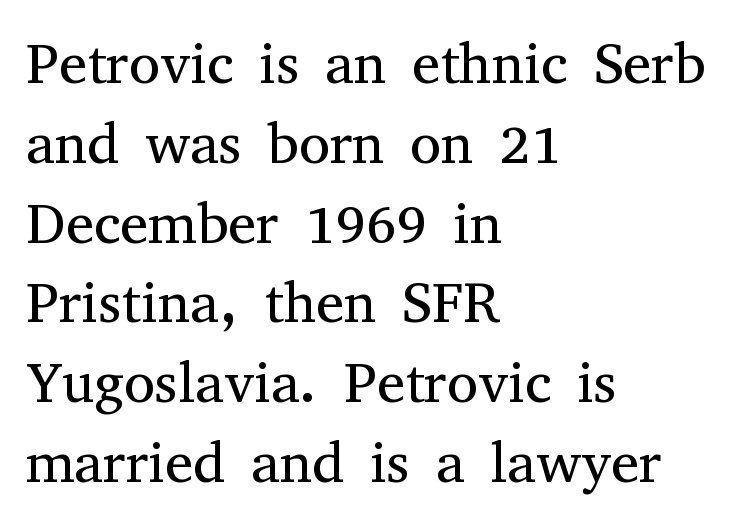
{"serif": "yes", "italic": "no", "bold": "no", "weight": "regular", "width": "normal", "stroke_contrast": "medium", "x_height": "medium", "monospaced": "no", "underline": "no", "align": "left", "line_spacing": "normal", "line_spacing_ratio": 1.4, "letter_spacing": "normal", "letter_spacing_em": 0.0, "glyph_px": 57}
